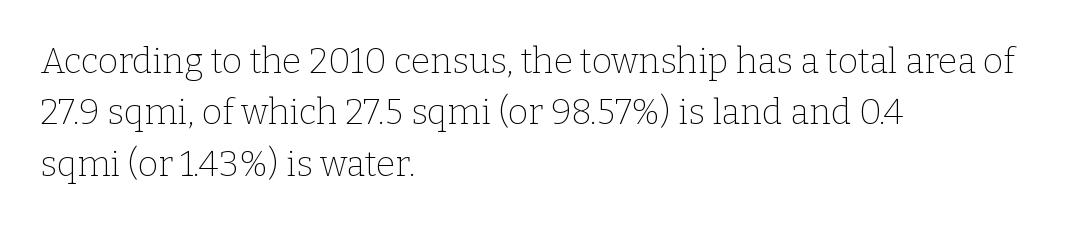
Q: Is the text bold? A: No.
Q: Is the text italic (slanted)? A: No, it is upright.
Q: Is the typeface a serif or a sans-serif typeface? A: Serif.
Q: Is the text underlined? A: No.
Q: How is the paragraph aligned? A: Left-aligned.
Q: Is the spacing between letters normal or unusually wide? A: Normal.
Q: Is the spacing between lines tight, normal or loose? A: Normal.
Q: Width (condensed, normal, or wide)? A: Normal.
Q: Stroke contrast? A: Low.
Q: x-height? A: Medium.
Q: Monospaced? A: No.
